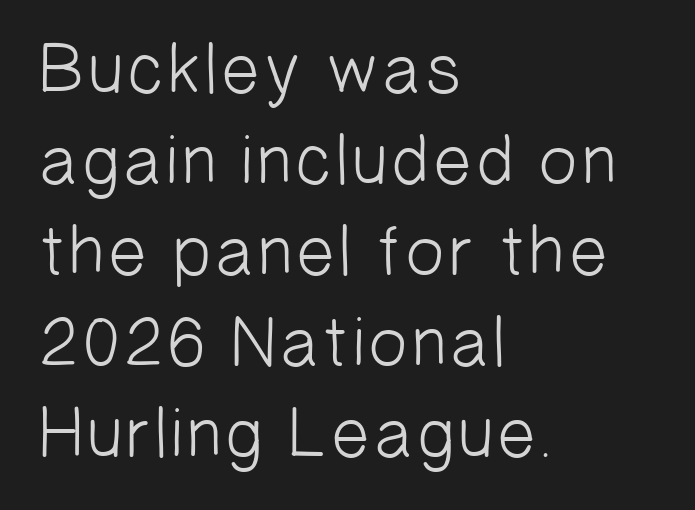
The image shows 71 px light sans-serif type; set left-aligned, normal line spacing (1.28x), normal letter spacing, not underlined; low stroke contrast and a medium x-height.
